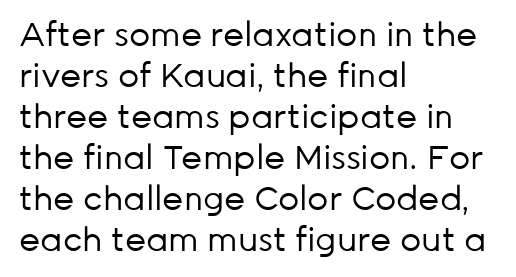
The image shows 33 px regular-weight sans-serif type, upright; set left-aligned, line spacing 1.24x, normal letter spacing, not underlined; low stroke contrast and a medium x-height.
